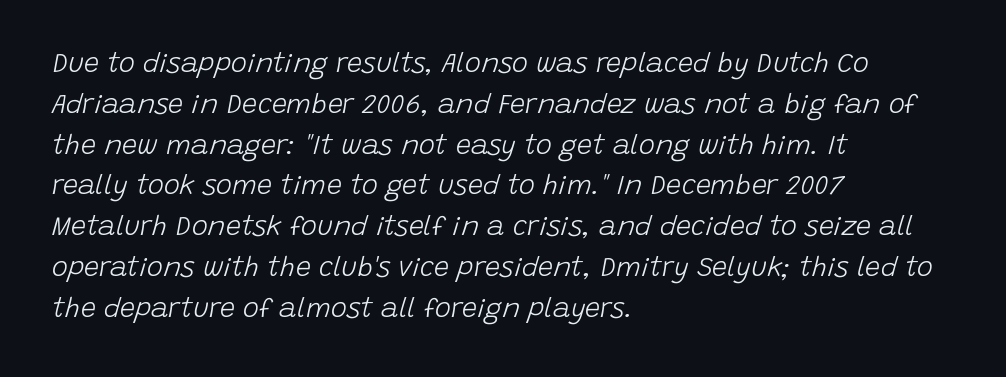
{"italic": "yes", "lean": "right", "slant_degrees": 15, "bold": "no", "underline": "no", "align": "left", "line_spacing": "normal", "line_spacing_ratio": 1.51, "letter_spacing": "normal", "letter_spacing_em": 0.0, "glyph_px": 27}
